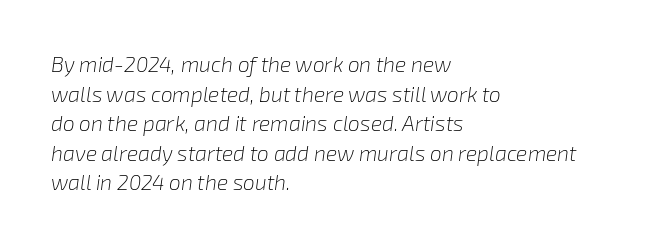
The image shows 21 px text type, italic (leaning right); set left-aligned, normal line spacing (1.41x), normal letter spacing, not underlined.
